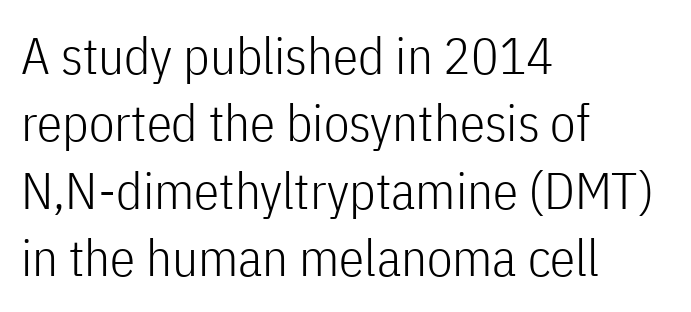
{"serif": "no", "italic": "no", "bold": "no", "weight": "light", "width": "condensed", "stroke_contrast": "low", "x_height": "medium", "monospaced": "no", "underline": "no", "align": "left", "line_spacing": "normal", "line_spacing_ratio": 1.32, "letter_spacing": "normal", "letter_spacing_em": 0.0, "glyph_px": 51}
